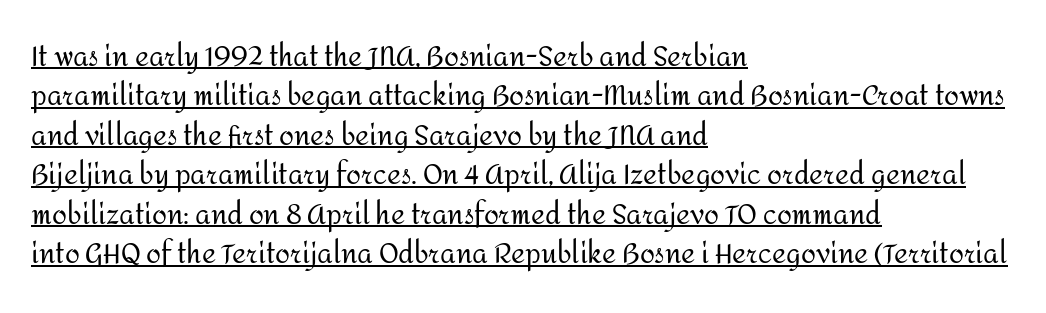
The ragged edge is on the right, which tells us the setting is flush left. The horizontal fit of the characters is conventional and even. Weight: regular or lighter. Notice how the stems are strictly vertical — no italics here. In terms of leading, this rendering sits right in the middle. In designer terms, the underline attribute is active on this setting.
